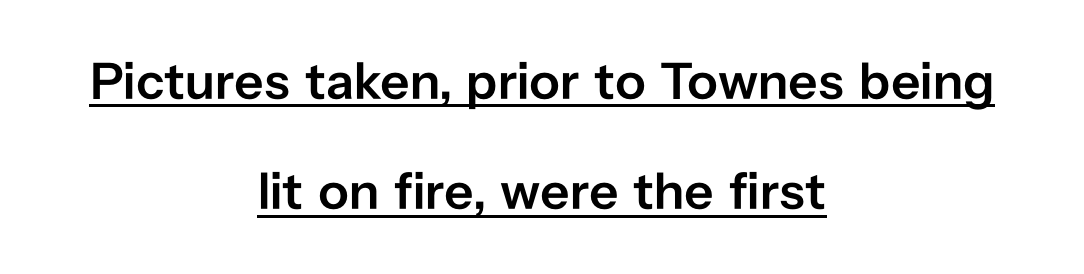
Q: Is the text bold? A: Semi-bold.
Q: Is the text italic (slanted)? A: No, it is upright.
Q: Is the typeface a serif or a sans-serif typeface? A: Sans-serif.
Q: Is the text underlined? A: Yes.
Q: How is the paragraph aligned? A: Centered.
Q: Is the spacing between letters normal or unusually wide? A: Normal.
Q: Is the spacing between lines tight, normal or loose? A: Loose.
Q: Width (condensed, normal, or wide)? A: Normal.
Q: Stroke contrast? A: Low.
Q: x-height? A: Medium.
Q: Monospaced? A: No.
